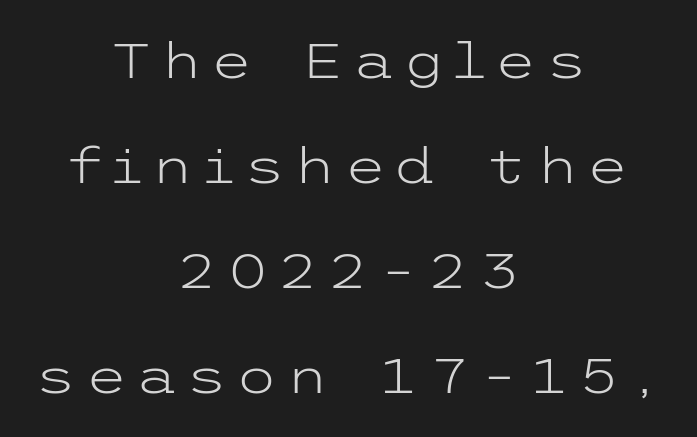
A typesetter would call this leading open, well beyond the default. Nobody drew a line under any word here. In CSS terms this would be text-align: center. The letterforms sit at book weight or below. Unlike a traditional serif, this face leaves its strokes unadorned. Every character sits straight up, as roman type does.
